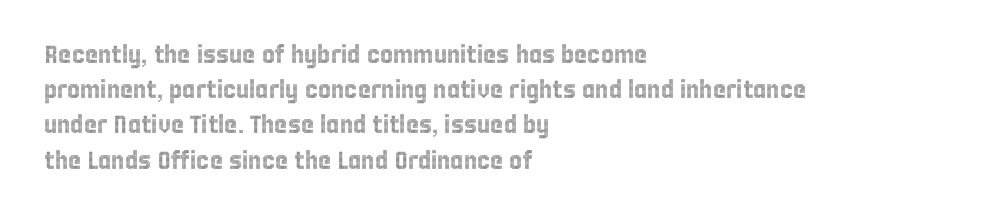
Posture: straight, roman, zero tilt. This rendering uses left alignment, leaving the right contour irregular. This sample keeps an unexceptional amount of space between lines. Bare-footed words on every line.
